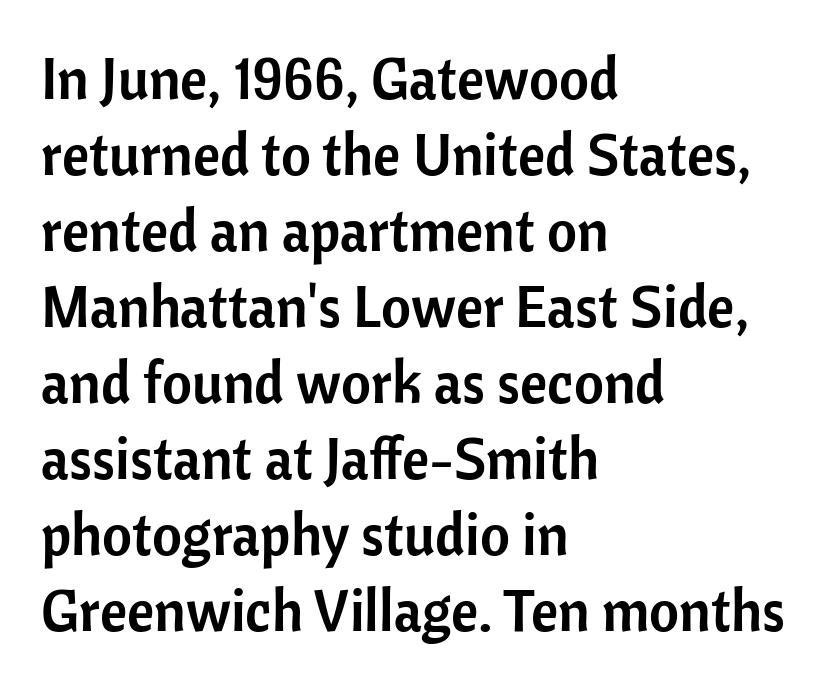
The image shows 58 px sans-serif type, upright; set left-aligned, normal line spacing (1.31x), normal letter spacing, not underlined; low stroke contrast and a medium x-height.
